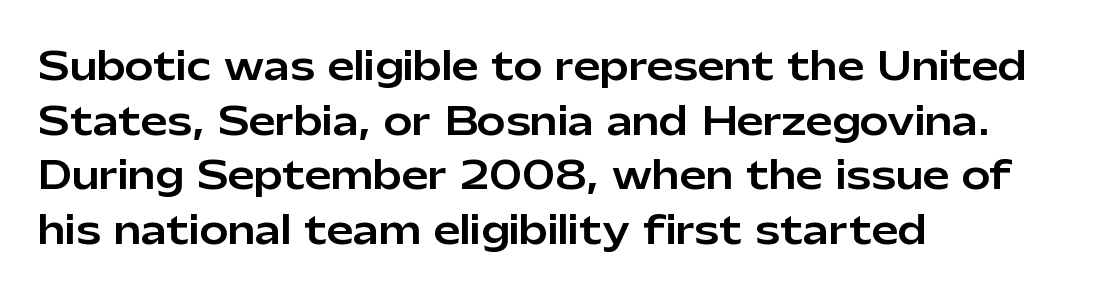
Tracking value appears to be zero — textbook default spacing. Think of a printed novel: that variable character pitch is what you see here. Descenders hang freely into open space. Upright lettering throughout. What's the leading like? Ordinary, nothing unusual. The paragraph shown leans on its left margin.
